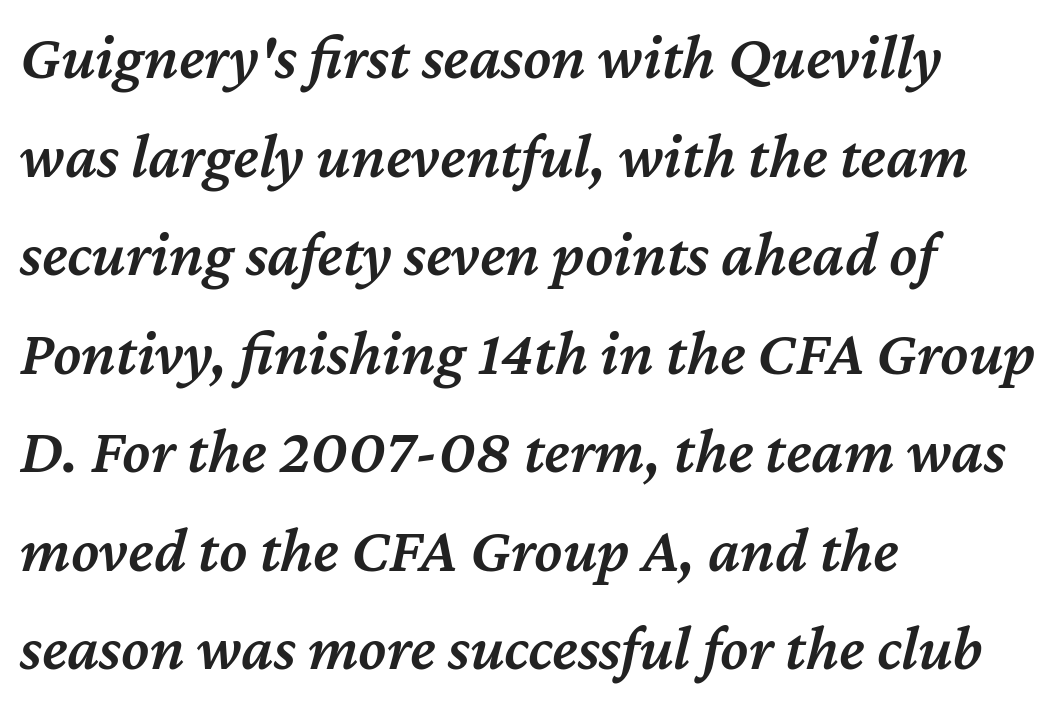
Q: Is the text bold? A: Semi-bold.
Q: Is the text italic (slanted)? A: Yes, it leans right by about 12 degrees.
Q: Is the text underlined? A: No.
Q: How is the paragraph aligned? A: Left-aligned.
Q: Is the spacing between letters normal or unusually wide? A: Normal.
Q: Is the spacing between lines tight, normal or loose? A: Normal.
Q: Width (condensed, normal, or wide)? A: Normal.
Q: Stroke contrast? A: Medium.
Q: x-height? A: Medium.
Q: Monospaced? A: No.
